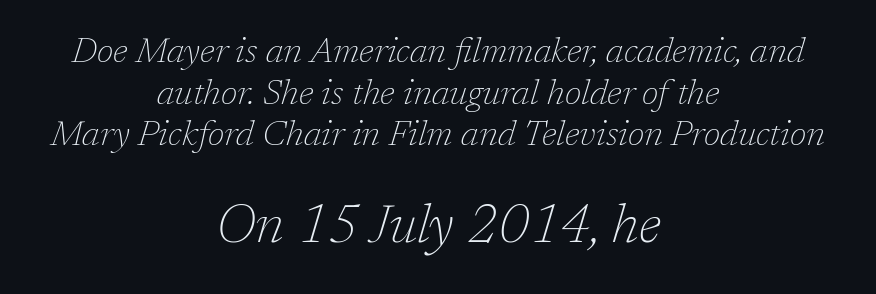
The letters advance in unequal steps, a hallmark of proportional type. Look at the bottom of the vertical strokes: they flare into serifs here. The later block is typeset at a bigger size than the earlier block. Anything drawn beneath the words? Only blank space.
